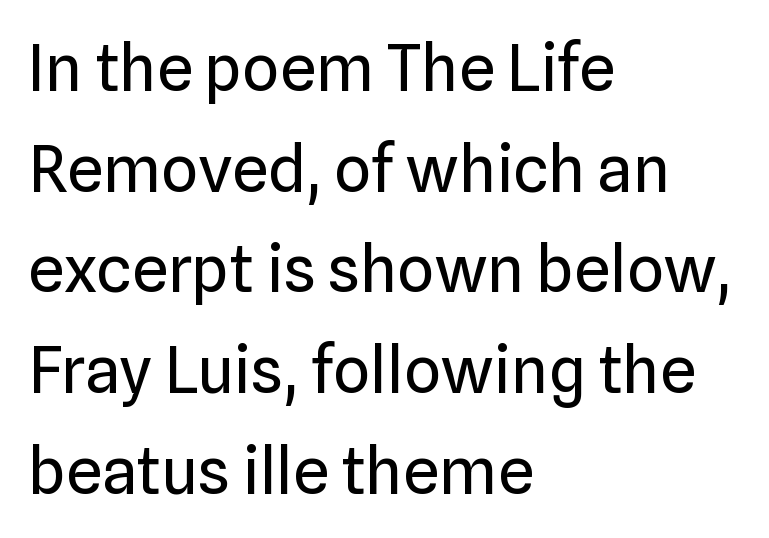
Q: Is the text bold? A: No.
Q: Is the text italic (slanted)? A: No, it is upright.
Q: Is the typeface a serif or a sans-serif typeface? A: Sans-serif.
Q: Is the text underlined? A: No.
Q: How is the paragraph aligned? A: Left-aligned.
Q: Is the spacing between letters normal or unusually wide? A: Normal.
Q: Is the spacing between lines tight, normal or loose? A: Normal.
Q: Width (condensed, normal, or wide)? A: Normal.
Q: Stroke contrast? A: Low.
Q: x-height? A: Medium.
Q: Monospaced? A: No.
